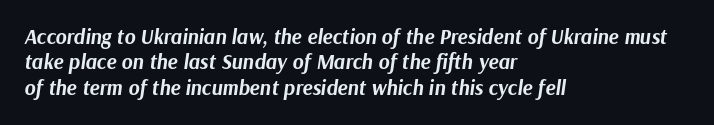
Q: Is the text bold? A: Yes.
Q: Is the text italic (slanted)? A: Yes, it leans right by about 9 degrees.
Q: Is the text underlined? A: No.
Q: How is the paragraph aligned? A: Left-aligned.
Q: Is the spacing between letters normal or unusually wide? A: Normal.
